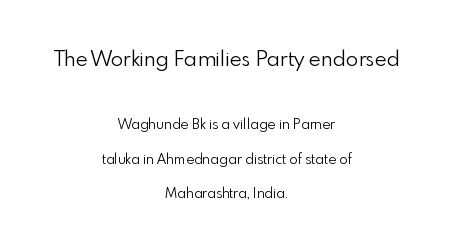
The image shows 21 px text type, upright; set centered, loose line spacing (2.48x), normal letter spacing, not underlined; the first (top) block is 1.5x larger.
